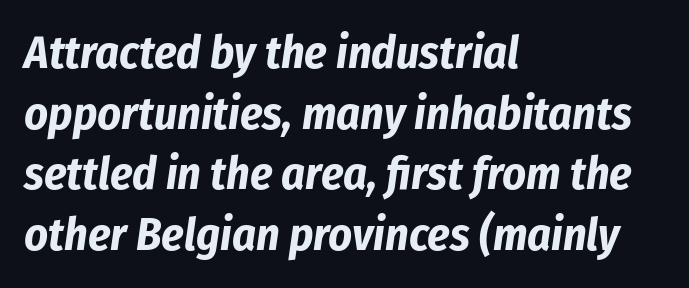
The rows are spaced the way most documents space them. Students, note that the glyphs here touch the page at normal intervals. The rendering uses natural spacing where letterforms have individual widths. These lines were composed using italics.
